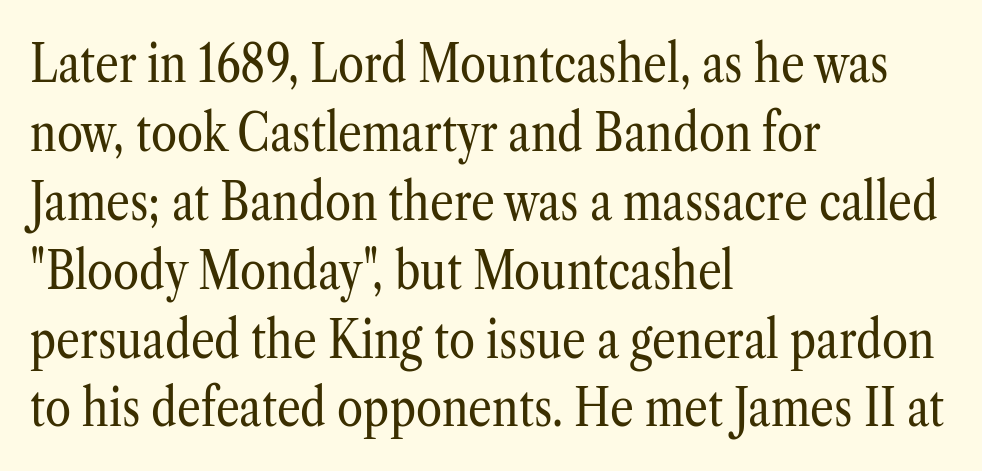
The image shows 53 px regular-weight, condensed serif type, upright; set left-aligned, normal line spacing (1.3x), normal letter spacing, not underlined; low stroke contrast and a medium x-height.
